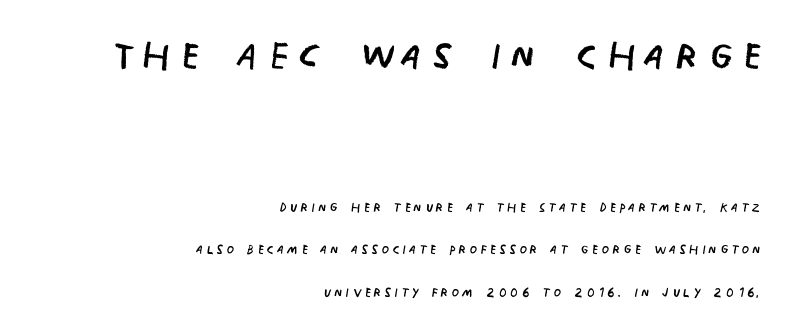
{"serif": "no", "bold": "no", "weight": "regular", "width": "condensed", "stroke_contrast": "low", "x_height": "large", "monospaced": "no", "underline": "no", "align": "right", "line_spacing": "loose", "line_spacing_ratio": 2.48, "larger_block": "first", "size_ratio": 3.0, "glyph_px": 51}
